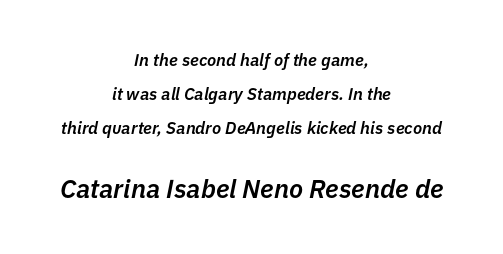
Glyph-to-glyph distance matches everyday printed text. Notice how the passage keeps no hard edge, just a central spine. Only glyphs here, with clear space below each row. Typesetter's note: demi weight, one step under bold. Quick note: interline space is abundant. This layout puts the modest block above and the oversized block below.
